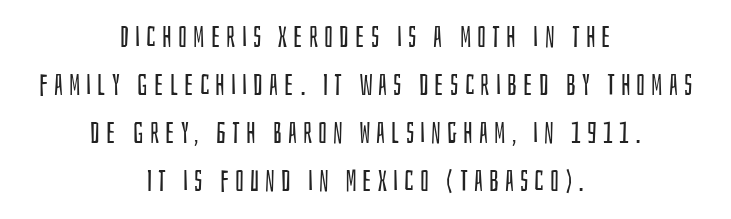
Q: Is the text bold? A: No.
Q: Is the text italic (slanted)? A: No, it is upright.
Q: Is the typeface a serif or a sans-serif typeface? A: Sans-serif.
Q: Is the text underlined? A: No.
Q: How is the paragraph aligned? A: Centered.
Q: Is the spacing between letters normal or unusually wide? A: Unusually wide.
Q: Is the spacing between lines tight, normal or loose? A: Normal.
Q: Width (condensed, normal, or wide)? A: Condensed.
Q: Stroke contrast? A: Low.
Q: x-height? A: Large.
Q: Monospaced? A: No.
